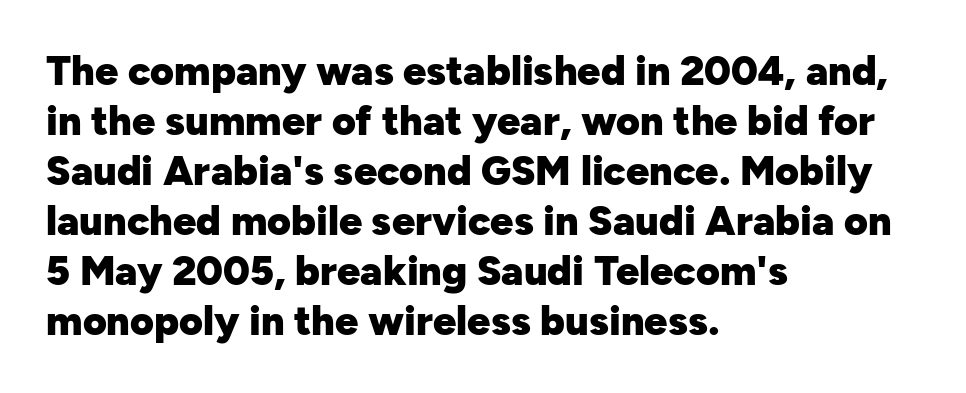
{"serif": "no", "italic": "no", "bold": "yes", "weight": "heavy", "width": "normal", "stroke_contrast": "low", "x_height": "medium", "monospaced": "no", "underline": "no", "align": "left", "line_spacing_ratio": 1.22, "letter_spacing": "normal", "letter_spacing_em": 0.0, "glyph_px": 41}
